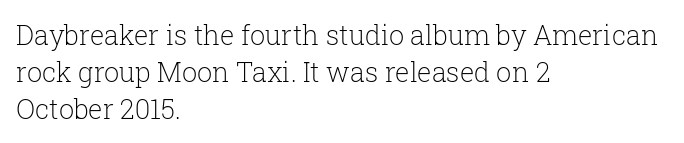
Reading down the block, your eye returns to a fixed left position each line. Tall strokes in this sample are plumb rather than angled. The rendering uses a moderate line-height, typical for paragraphs. This is not heavy type; no bold has been used. Any mark beneath the type? The region is blank. Each word holds together tightly as a unit, with standard inter-letter gaps.
